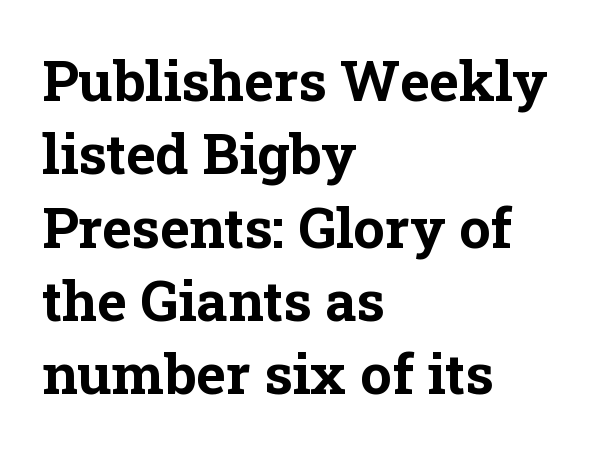
Characters follow at the spacing the type designer built in. Typographic density is high because the face is bold. Proportional: the letters do not fall into vertical columns. Old-style or modern, the face here clearly has serifs. The ragged edge is on the right, which tells us the setting is flush left. Rule under the text: the space is simply empty.
